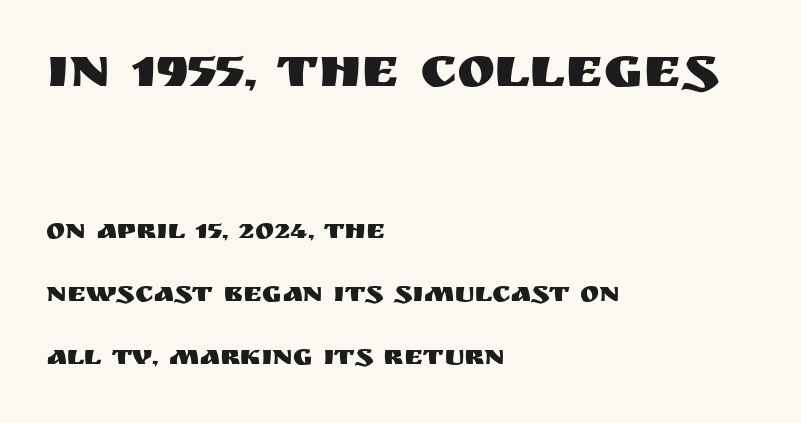
A typesetter would label this face a sans. The face used here is proportionally spaced, like ordinary book or web type. Does extra space separate the letters? No, they use regular spacing. Look at the glyph heights: the upper group is clearly the bigger setting. The baseline area is clear. If you drew a ruler down the left edge, every line would touch it.
